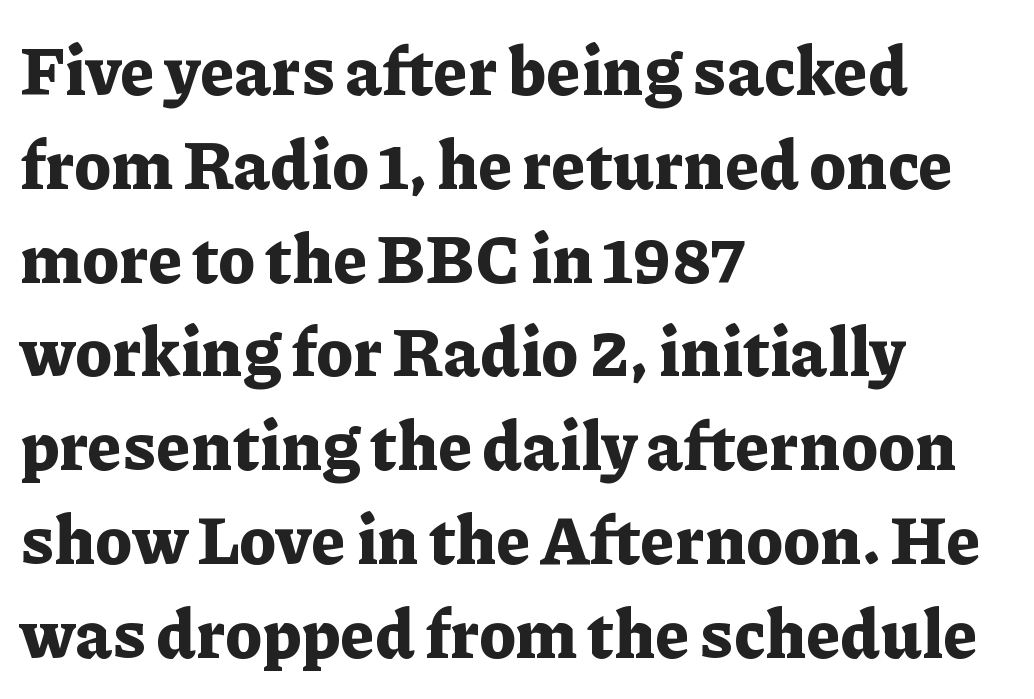
{"serif": "yes", "italic": "no", "bold": "yes", "weight": "bold", "width": "normal", "stroke_contrast": "low", "x_height": "medium", "monospaced": "no", "underline": "no", "align": "left", "line_spacing": "normal", "line_spacing_ratio": 1.4, "letter_spacing": "normal", "letter_spacing_em": 0.0, "glyph_px": 67}
